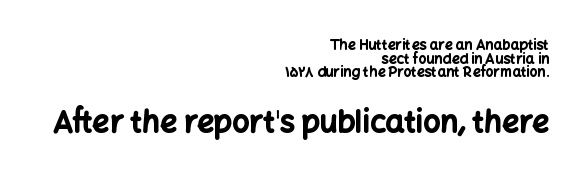
The image shows 30 px bold sans-serif type, upright; set right-aligned, tight line spacing (0.98x), normal letter spacing, not underlined; the second (bottom) block is 2.14x larger; low stroke contrast and a medium x-height.
